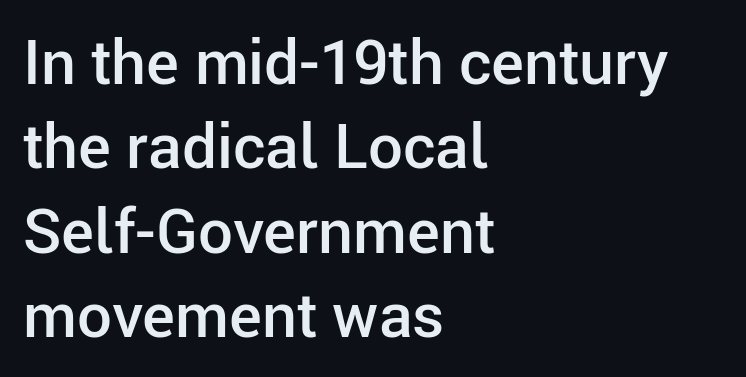
{"serif": "no", "italic": "no", "bold": "semi", "weight": "semibold", "width": "normal", "stroke_contrast": "low", "x_height": "medium", "monospaced": "no", "underline": "no", "align": "left", "line_spacing": "normal", "line_spacing_ratio": 1.36, "letter_spacing": "normal", "letter_spacing_em": 0.0, "glyph_px": 62}
